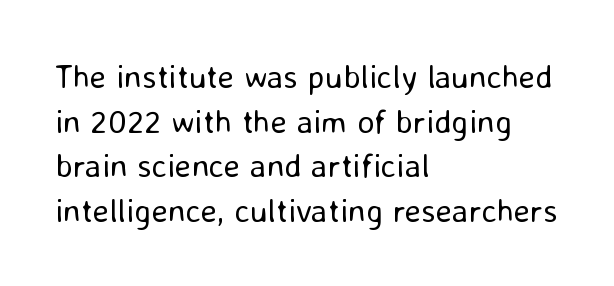
Vertically, the passage feels balanced, rows spaced as you'd expect. The strip under each line holds only bare page. Here the designer chose a conventional face with non-uniform glyph widths. Compared with typical body copy, the letter spacing here is the same. This sample uses a sans-serif face. A quiet, ordinary-to-light weight characterises the typeface.
